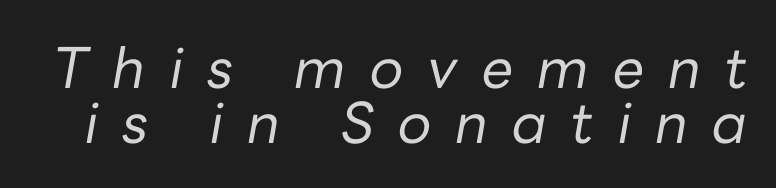
{"italic": "yes", "lean": "right", "slant_degrees": 10, "bold": "no", "weight": "regular", "width": "normal", "stroke_contrast": "low", "x_height": "medium", "monospaced": "no", "underline": "no", "line_spacing": "tight", "line_spacing_ratio": 0.98, "letter_spacing": "wide", "letter_spacing_em": 0.43, "glyph_px": 56}
